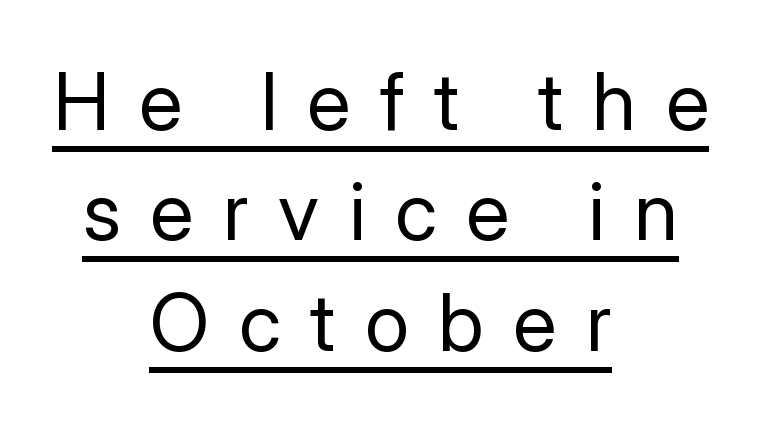
Is the block centered? Yes — each line is placed symmetrically about the middle. Unbolded letterforms with no extra heft. The passage shown has open, widely tracked lettering throughout. These lines are rendered in a variable-pitch font. Typographically, this falls in the sans-serif category.
